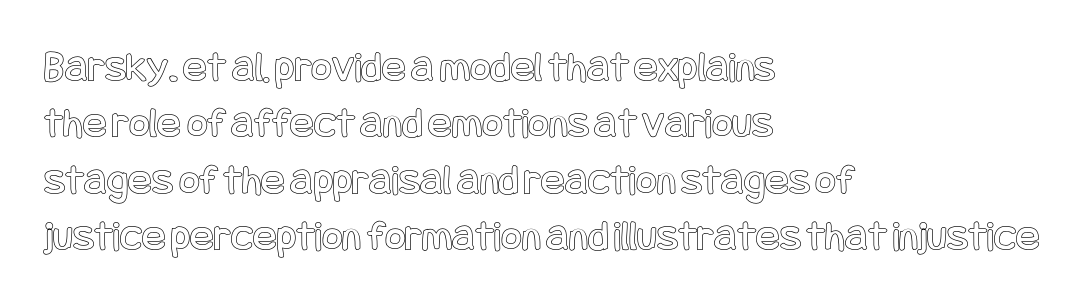
Underline: absent. Nothing unusual about the tracking: characters are spaced as the font intends. The space between consecutive lines is moderate. Typeset ragged right — the left edge is the straight one. When letters stand straight like this, we call the style roman or upright.
